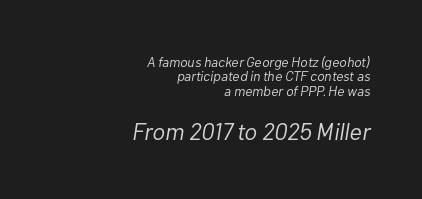
{"italic": "yes", "lean": "right", "slant_degrees": 10, "bold": "no", "underline": "no", "align": "right", "line_spacing": "tight", "line_spacing_ratio": 1.03, "letter_spacing": "normal", "letter_spacing_em": 0.0, "larger_block": "second", "size_ratio": 1.71, "glyph_px": 24}
